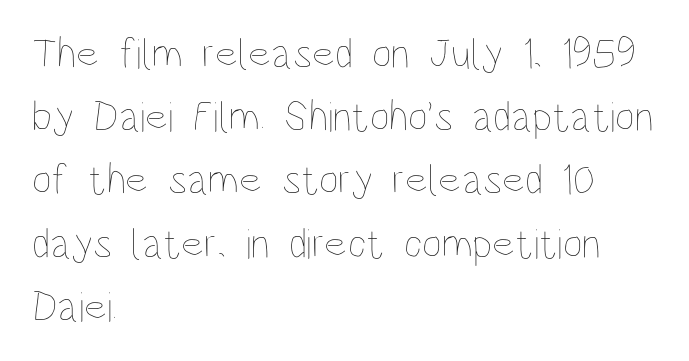
{"italic": "no", "bold": "no", "weight": "thin", "width": "condensed", "stroke_contrast": "low", "x_height": "large", "monospaced": "no", "underline": "no", "align": "left", "line_spacing": "normal", "line_spacing_ratio": 1.47, "letter_spacing": "normal", "letter_spacing_em": 0.0, "glyph_px": 43}
